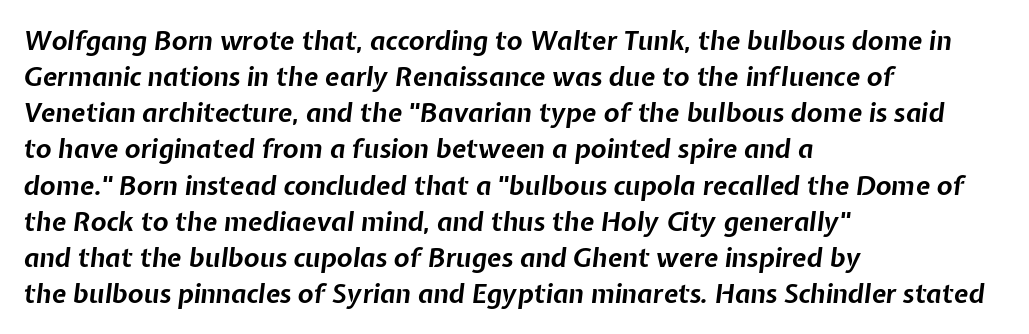
Layout note: lines flush left. Inter-character spacing is left at the font's built-in metrics. Check under the words: just untouched page. The face used here has the dense, thick strokes of a bold.
